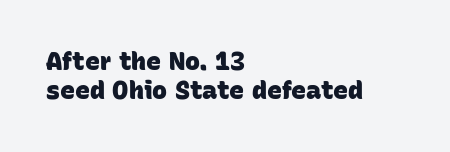
Anything drawn beneath the words? Only blank space. Here the glyphs are tracked normally, forming tight word shapes. Leading is clearly below the norm, producing a dense column. The typesetter chose a ragged-right arrangement here.
